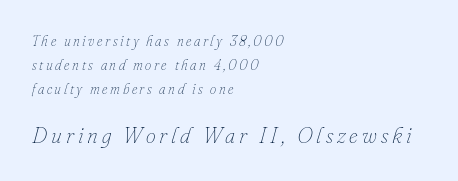
The image shows 22 px text type, italic (leaning right); set left-aligned, normal line spacing (1.7x), not underlined; the second (bottom) block is 1.57x larger.
